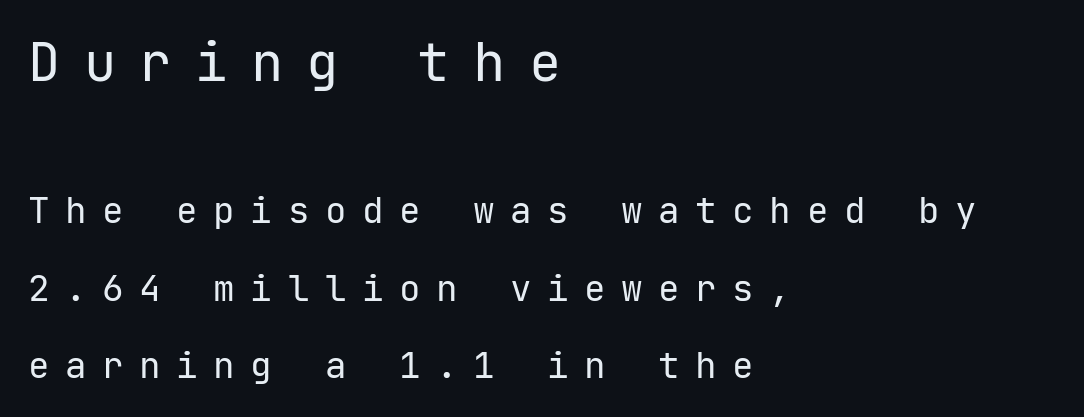
The image shows 54 px regular-weight sans-serif type, upright, monospaced; set left-aligned, loose line spacing (2.16x), unusually wide letter spacing (+0.43 em), not underlined; the first (top) block is 1.5x larger; low stroke contrast and a medium x-height.
